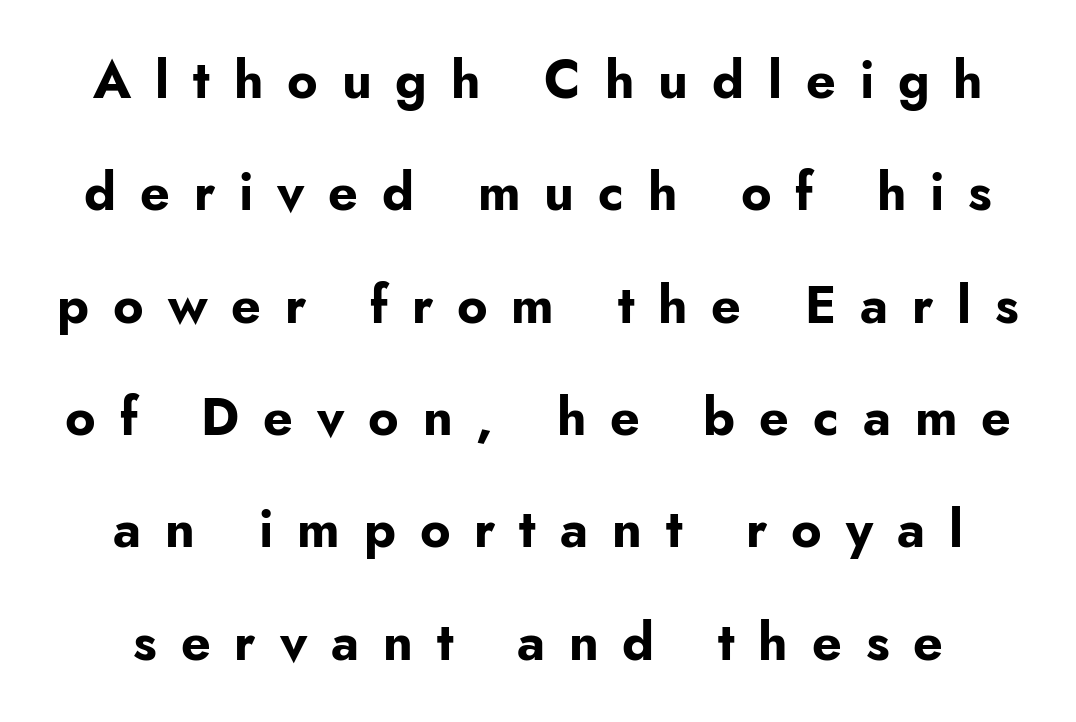
Character widths vary here, with narrow letters taking less room than wide ones. The typeface chosen for these lines omits serifs. Plenty of ink on the page — the face is bold. There is plenty of visible air inserted between adjacent glyphs. Quick note: underline off.
